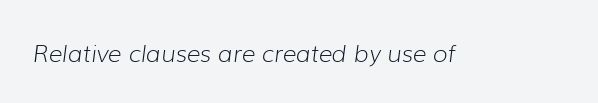
{"italic": "yes", "lean": "right", "slant_degrees": 7, "bold": "no", "underline": "no", "letter_spacing": "normal", "letter_spacing_em": 0.0, "glyph_px": 24}
